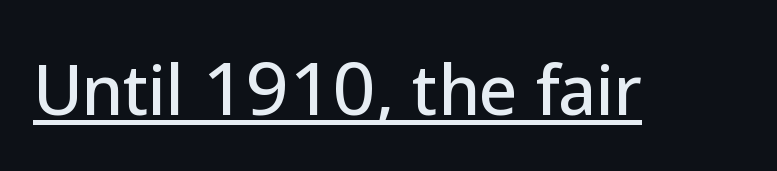
The image shows 66 px sans-serif type, upright; set normal letter spacing, underlined; low stroke contrast and a medium x-height.
